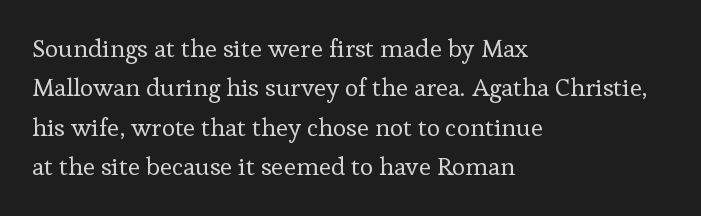
{"italic": "no", "bold": "no", "underline": "no", "align": "left", "line_spacing": "normal", "line_spacing_ratio": 1.58, "letter_spacing": "normal", "letter_spacing_em": 0.0, "glyph_px": 25}
